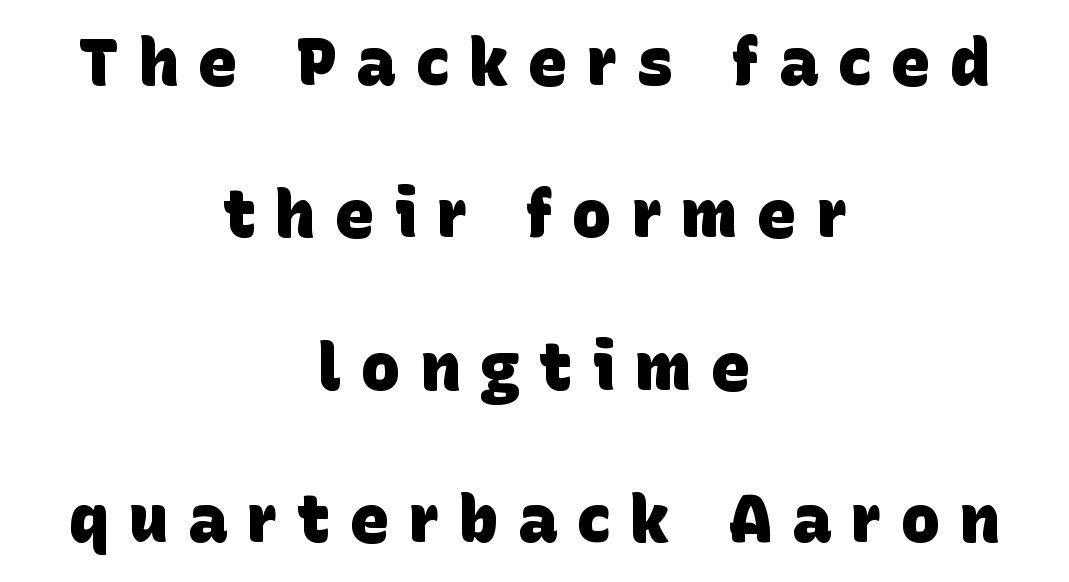
The image shows 66 px heavy sans-serif type; set centered, loose line spacing (2.31x), unusually wide letter spacing (+0.3 em), not underlined; low stroke contrast and a large x-height.
